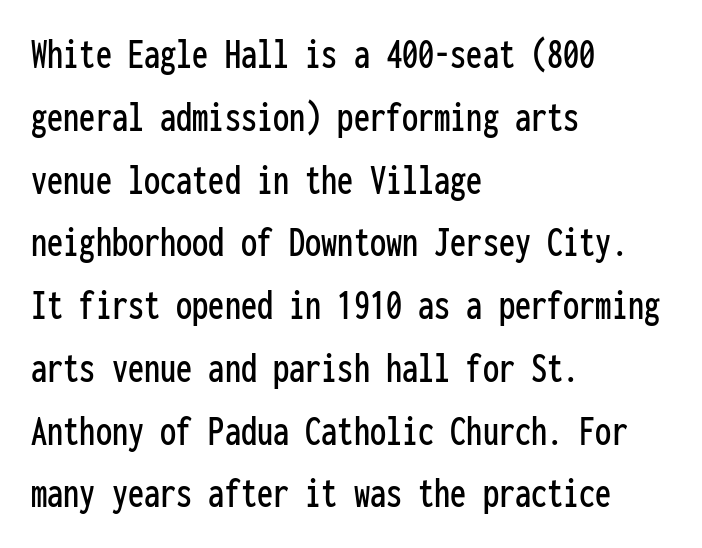
The lines are quadded left. The type family on display is of the sans-serif kind. Summary of vertical rhythm: regular, with standard interline spacing. A bare baseline throughout the passage. Ascenders rise straight up at ninety degrees. Looks like terminal output: every glyph gets an equal slot.
